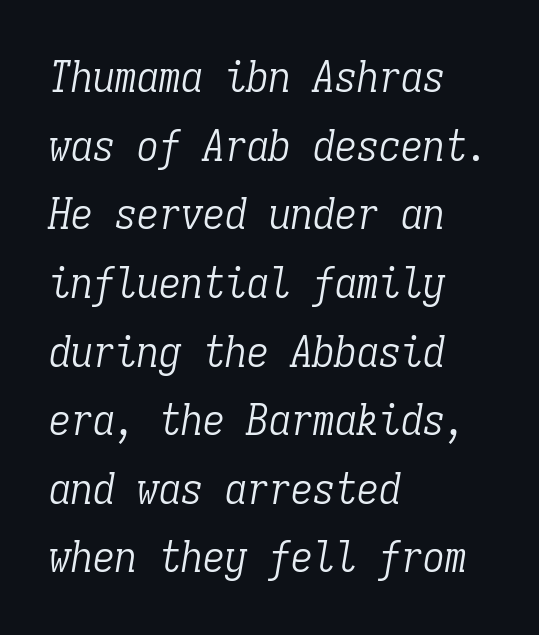
Bold? No — there's no thickening of the strokes. I'd call this a serif setting — the letters wear small feet. Compared with a centered layout, this one pins lines to the left instead. The gap between lines stays unmarked.
